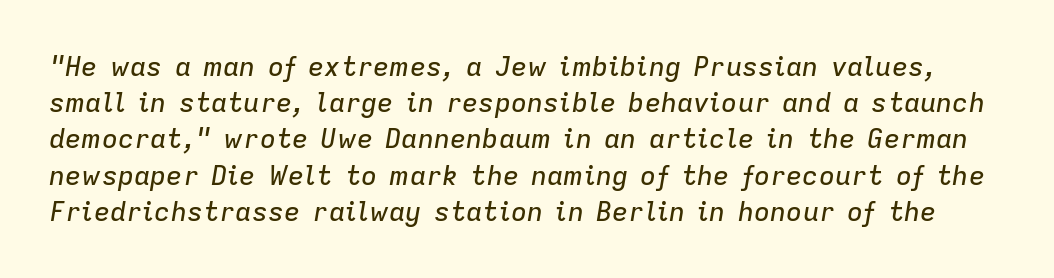
The image shows 27 px text type, italic (leaning right); set normal line spacing (1.34x), normal letter spacing, not underlined.
